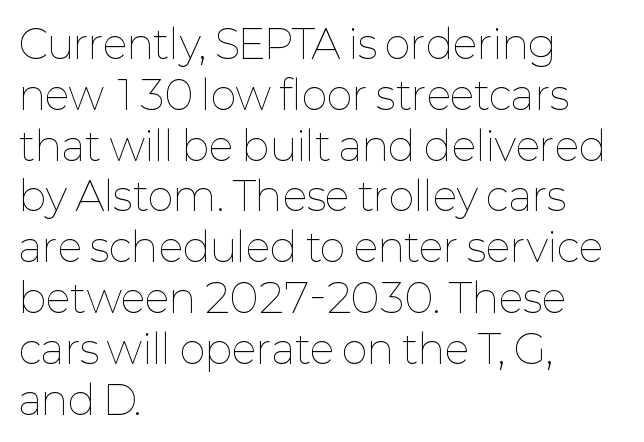
The image shows 40 px thin type, upright; set left-aligned, normal line spacing (1.27x), normal letter spacing, not underlined; low stroke contrast and a medium x-height.
